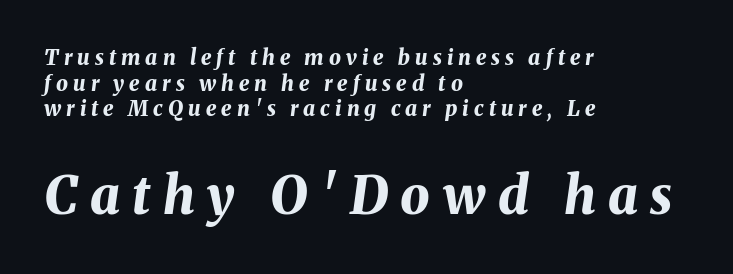
{"italic": "yes", "lean": "right", "slant_degrees": 8, "bold": "yes", "weight": "bold", "width": "normal", "stroke_contrast": "medium", "x_height": "medium", "monospaced": "no", "underline": "no", "align": "left", "line_spacing_ratio": 1.22, "letter_spacing": "wide", "letter_spacing_em": 0.24, "larger_block": "second", "size_ratio": 2.48, "glyph_px": 52}
